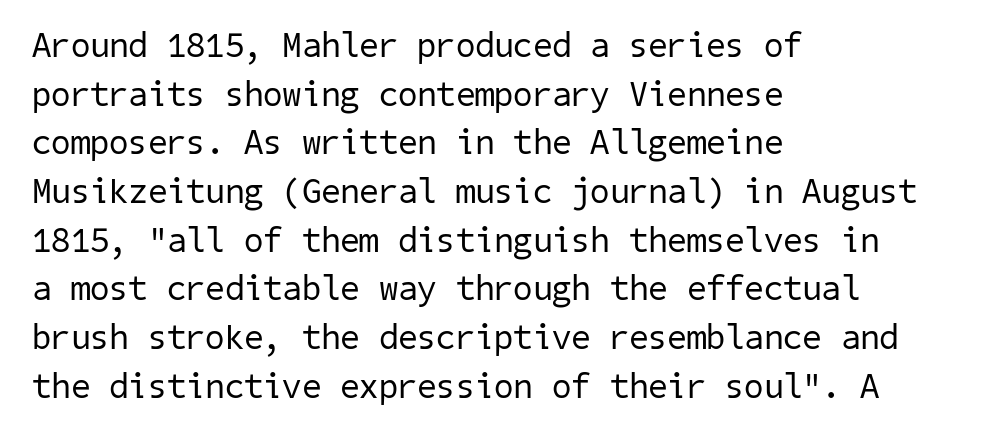
Q: Is the text bold? A: No.
Q: Is the typeface a serif or a sans-serif typeface? A: Sans-serif.
Q: Is the text underlined? A: No.
Q: How is the paragraph aligned? A: Left-aligned.
Q: Is the spacing between letters normal or unusually wide? A: Normal.
Q: Is the spacing between lines tight, normal or loose? A: Normal.
Q: Width (condensed, normal, or wide)? A: Normal.
Q: Stroke contrast? A: Low.
Q: x-height? A: Medium.
